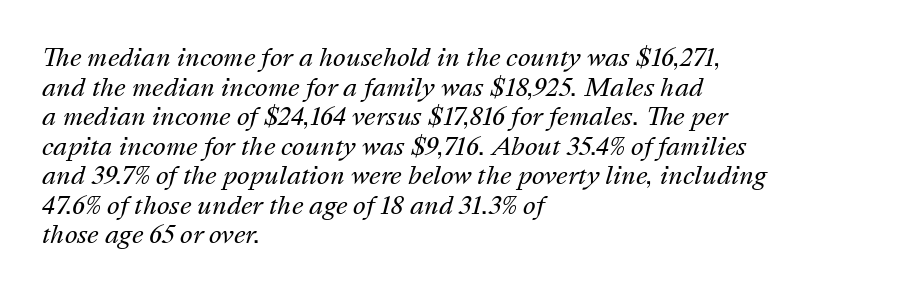
The image shows 24 px text type, italic (leaning right); set left-aligned, line spacing 1.23x, normal letter spacing, not underlined.
